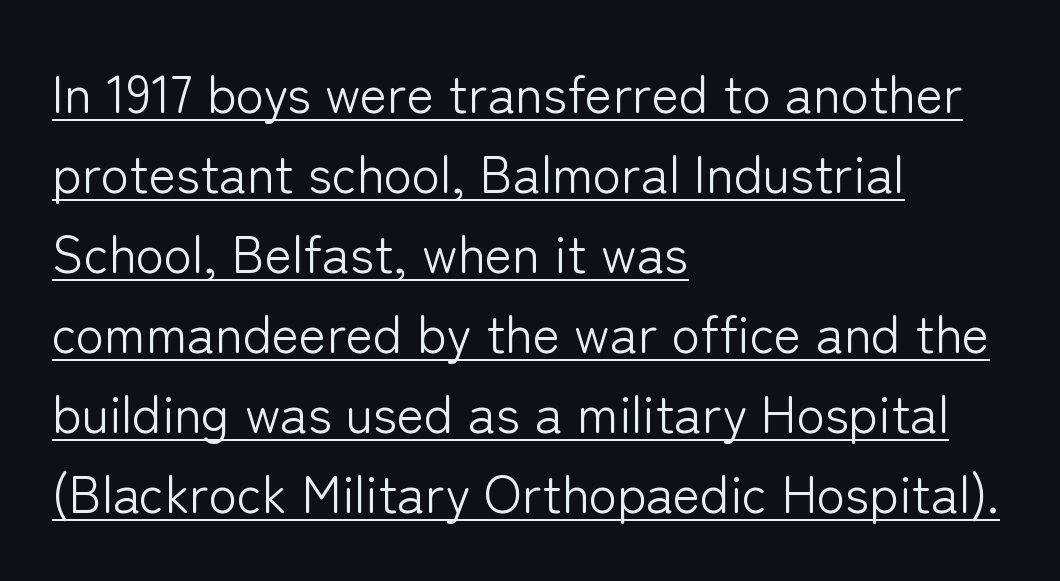
{"serif": "no", "italic": "no", "bold": "no", "weight": "light", "width": "normal", "stroke_contrast": "low", "x_height": "medium", "monospaced": "no", "underline": "yes", "align": "left", "line_spacing": "normal", "line_spacing_ratio": 1.54, "letter_spacing": "normal", "letter_spacing_em": 0.0, "glyph_px": 52}
